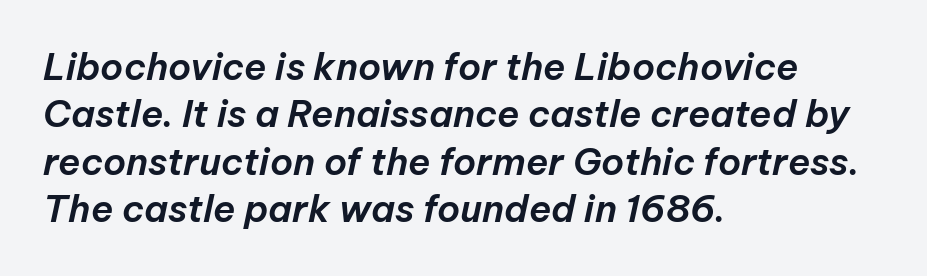
{"italic": "yes", "lean": "right", "slant_degrees": 12, "width": "normal", "stroke_contrast": "low", "x_height": "medium", "monospaced": "no", "underline": "no", "align": "left", "line_spacing": "normal", "line_spacing_ratio": 1.28, "letter_spacing": "normal", "letter_spacing_em": 0.0, "glyph_px": 37}
